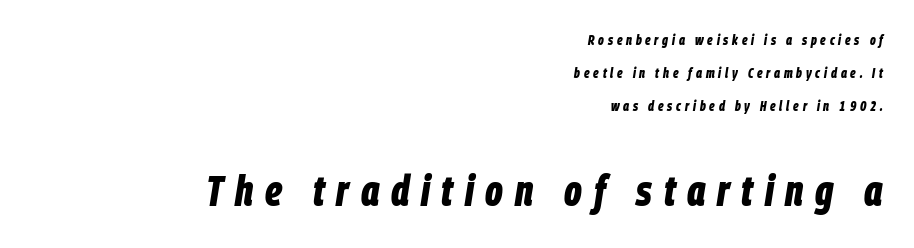
Character size in the trailing block exceeds that of the leading block. Proportional: the letters do not fall into vertical columns. Descenders are the only things crossing below the line. Each new line begins a long way beneath the previous one. Leftover space on each line is placed entirely before the opening word. Honestly, the letter spacing is so wide it's the main thing you notice.
